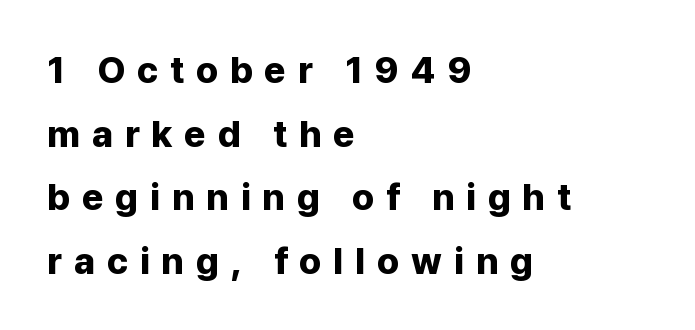
{"serif": "no", "italic": "no", "bold": "yes", "weight": "bold", "width": "normal", "stroke_contrast": "low", "x_height": "medium", "monospaced": "no", "underline": "no", "align": "left", "line_spacing_ratio": 1.72, "letter_spacing": "wide", "letter_spacing_em": 0.32, "glyph_px": 37}
